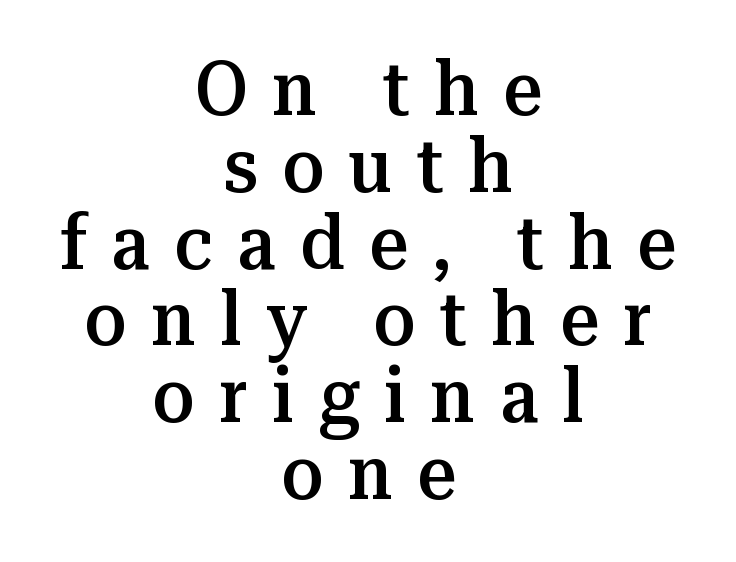
The image shows 76 px semibold serif type, upright; set centered, tight line spacing (1.01x), unusually wide letter spacing (+0.32 em), not underlined; medium stroke contrast and a medium x-height.
